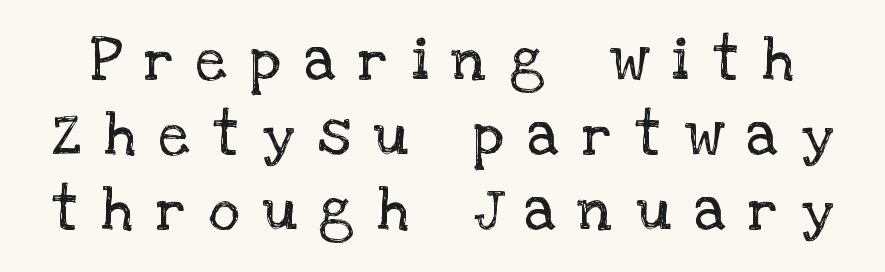
{"serif": "yes", "italic": "no", "bold": "no", "weight": "regular", "width": "normal", "stroke_contrast": "low", "x_height": "large", "monospaced": "no", "underline": "no", "line_spacing": "normal", "line_spacing_ratio": 1.25, "letter_spacing": "wide", "letter_spacing_em": 0.39, "glyph_px": 60}
